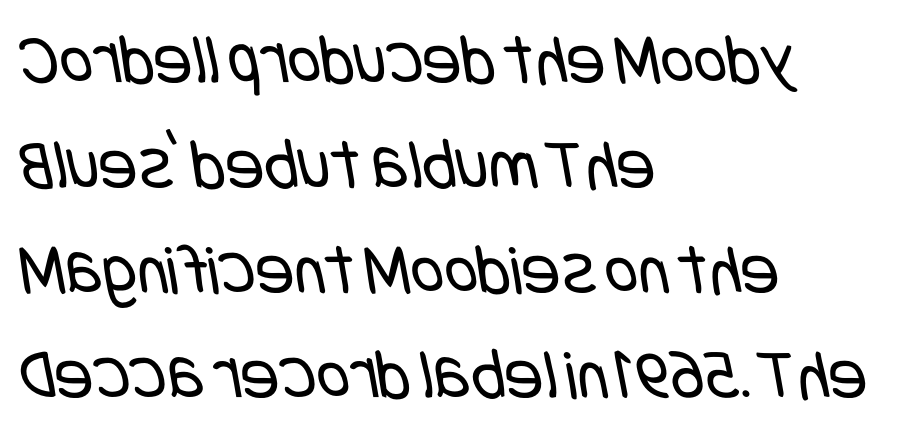
Q: Is the text bold? A: No.
Q: Is the typeface a serif or a sans-serif typeface? A: Sans-serif.
Q: Is the text underlined? A: No.
Q: How is the paragraph aligned? A: Left-aligned.
Q: Is the spacing between letters normal or unusually wide? A: Normal.
Q: Is the spacing between lines tight, normal or loose? A: Normal.
Q: Width (condensed, normal, or wide)? A: Condensed.
Q: Stroke contrast? A: Low.
Q: x-height? A: Large.
